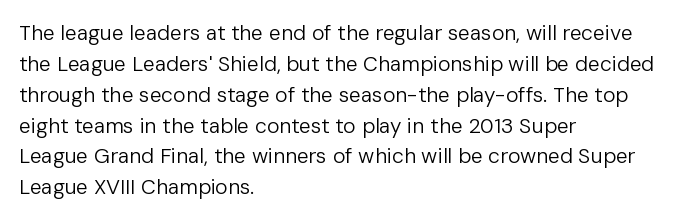
The image shows 21 px text type, upright; set left-aligned, normal line spacing (1.47x), normal letter spacing, not underlined.
